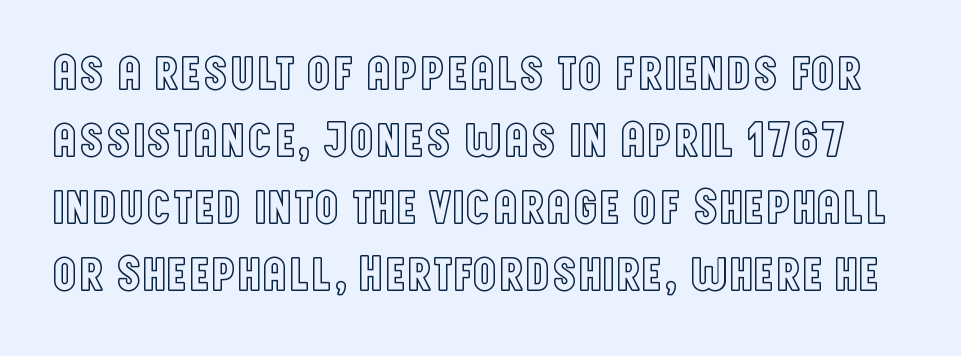
These lines sit exactly where default settings would place them. Each word holds together tightly as a unit, with standard inter-letter gaps. Do the characters align in a grid? No, the font is proportional. Glance below the letters and you will spot only blank space.
